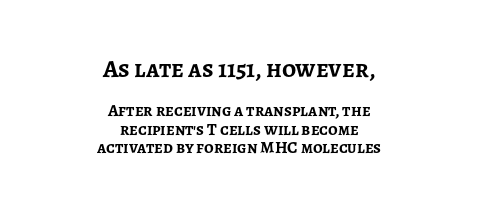
The image shows 25 px bold type, upright; set centered, tight line spacing (1.09x), normal letter spacing, not underlined; the first (top) block is 1.47x larger.
